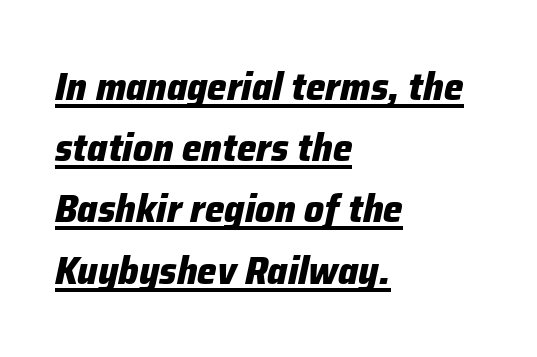
Q: Is the text bold? A: Yes.
Q: Is the text italic (slanted)? A: Yes, it leans right by about 12 degrees.
Q: Is the text underlined? A: Yes.
Q: How is the paragraph aligned? A: Left-aligned.
Q: Is the spacing between letters normal or unusually wide? A: Normal.
Q: Is the spacing between lines tight, normal or loose? A: Normal.
Q: Width (condensed, normal, or wide)? A: Normal.
Q: Stroke contrast? A: Low.
Q: x-height? A: Medium.
Q: Monospaced? A: No.
